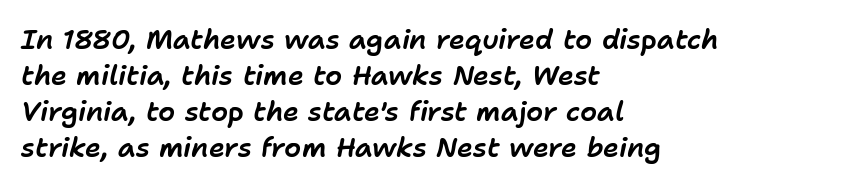
The passage shown is not underscored anywhere. The rendering keeps characters at their native spacing. The rows are spaced the way most documents space them. Short and long lines alike share a common starting point at left. The passage shown leans; its letterforms are oblique.
